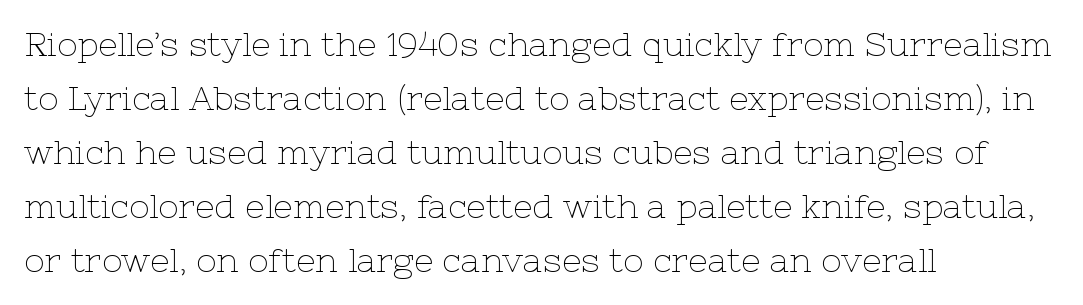
Q: Is the text bold? A: No.
Q: Is the text italic (slanted)? A: No, it is upright.
Q: Is the typeface a serif or a sans-serif typeface? A: Serif.
Q: Is the text underlined? A: No.
Q: How is the paragraph aligned? A: Left-aligned.
Q: Is the spacing between letters normal or unusually wide? A: Normal.
Q: Is the spacing between lines tight, normal or loose? A: Normal.
Q: Width (condensed, normal, or wide)? A: Normal.
Q: Stroke contrast? A: Low.
Q: x-height? A: Medium.
Q: Monospaced? A: No.
